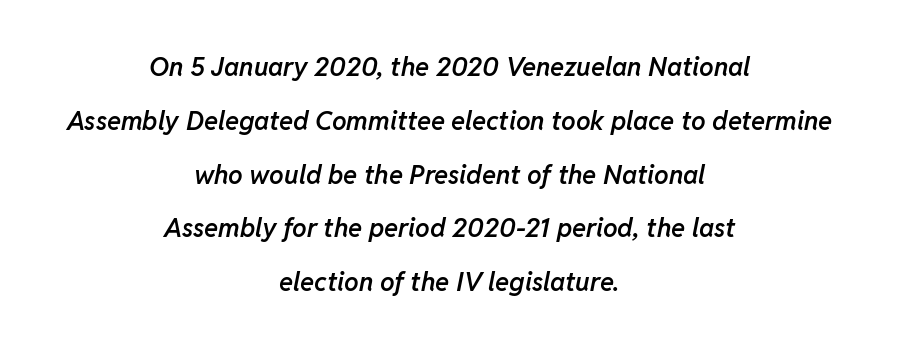
Q: Is the text bold? A: Semi-bold.
Q: Is the text italic (slanted)? A: Yes, it leans right by about 11 degrees.
Q: Is the text underlined? A: No.
Q: How is the paragraph aligned? A: Centered.
Q: Is the spacing between letters normal or unusually wide? A: Normal.
Q: Is the spacing between lines tight, normal or loose? A: Loose.
